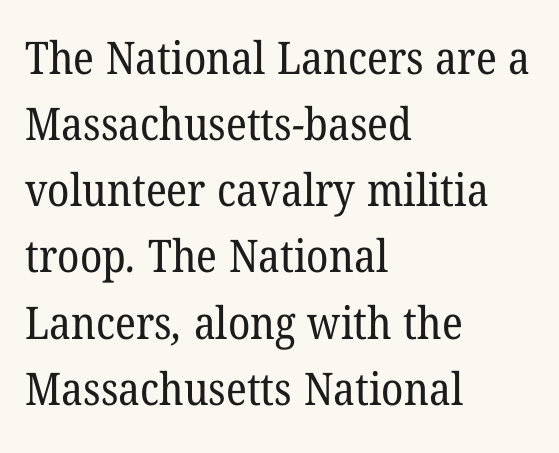
The image shows 45 px regular-weight serif type; set left-aligned, normal line spacing (1.47x), normal letter spacing, not underlined; low stroke contrast and a medium x-height.
